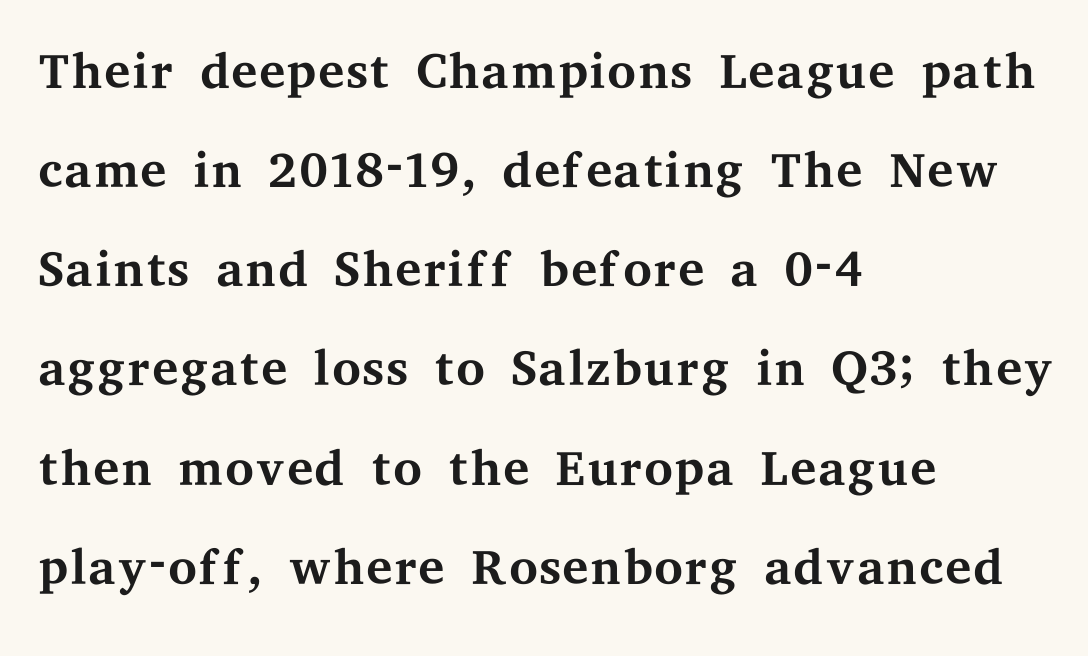
{"serif": "yes", "italic": "no", "bold": "no", "weight": "regular", "width": "wide", "stroke_contrast": "medium", "x_height": "medium", "monospaced": "no", "underline": "no", "align": "left", "line_spacing": "normal", "line_spacing_ratio": 1.34, "letter_spacing": "normal", "letter_spacing_em": 0.0, "glyph_px": 74}
